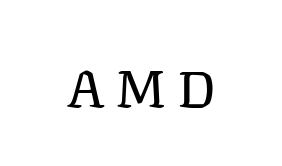
{"serif": "yes", "italic": "no", "bold": "no", "weight": "regular", "width": "normal", "stroke_contrast": "low", "x_height": "medium", "monospaced": "no", "underline": "no", "letter_spacing": "wide", "letter_spacing_em": 0.2, "glyph_px": 52}
